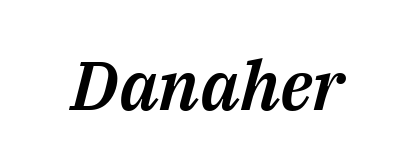
Q: Is the text italic (slanted)? A: Yes, it leans right by about 14 degrees.
Q: Is the text underlined? A: No.
Q: Is the spacing between letters normal or unusually wide? A: Normal.
Q: Width (condensed, normal, or wide)? A: Normal.
Q: Stroke contrast? A: Medium.
Q: x-height? A: Medium.
Q: Monospaced? A: No.
